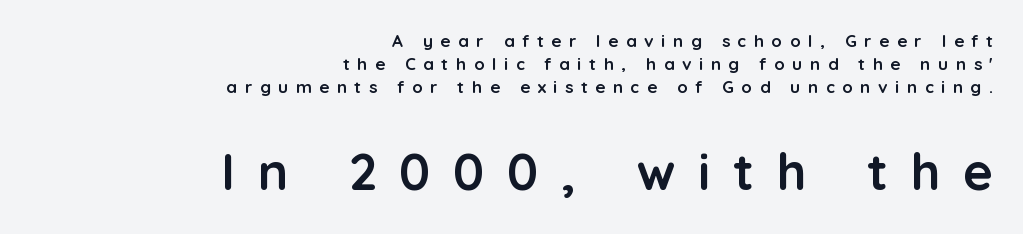
{"serif": "no", "italic": "no", "bold": "yes", "weight": "semibold", "width": "normal", "stroke_contrast": "low", "x_height": "medium", "monospaced": "no", "underline": "no", "align": "right", "line_spacing": "normal", "line_spacing_ratio": 1.34, "letter_spacing": "wide", "letter_spacing_em": 0.45, "larger_block": "second", "size_ratio": 3.0, "glyph_px": 51}
